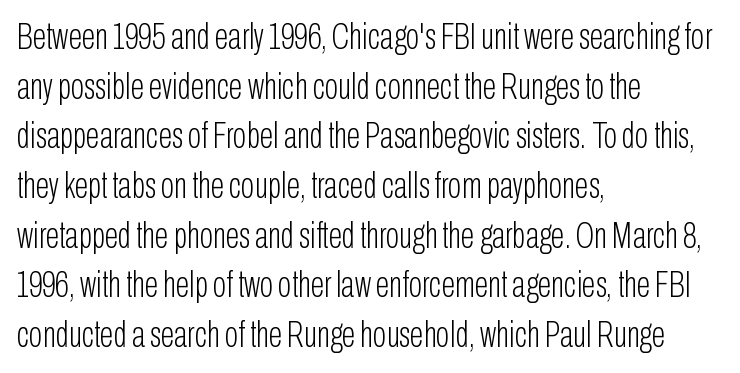
{"serif": "no", "italic": "no", "bold": "no", "weight": "light", "width": "condensed", "stroke_contrast": "low", "x_height": "medium", "monospaced": "no", "underline": "no", "align": "left", "line_spacing": "normal", "line_spacing_ratio": 1.38, "letter_spacing": "normal", "letter_spacing_em": 0.0, "glyph_px": 36}
